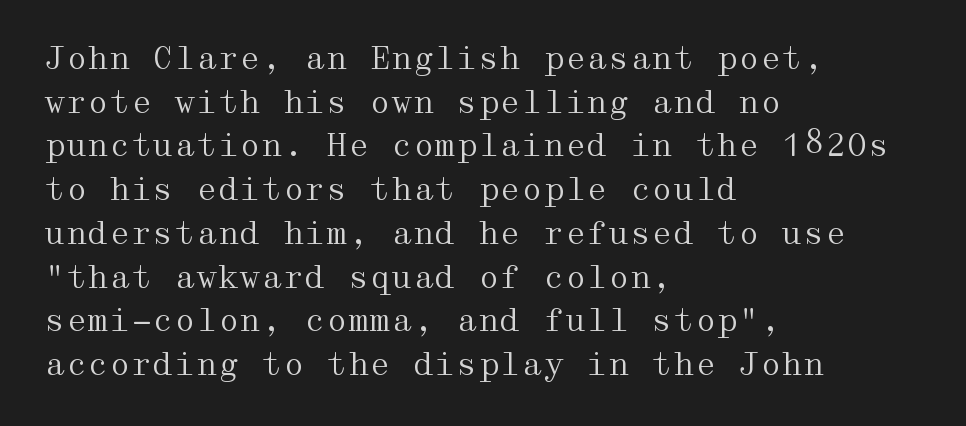
The image shows 31 px regular-weight, wide serif type, upright; set left-aligned, normal line spacing (1.41x), normal letter spacing, not underlined; medium stroke contrast and a medium x-height.
